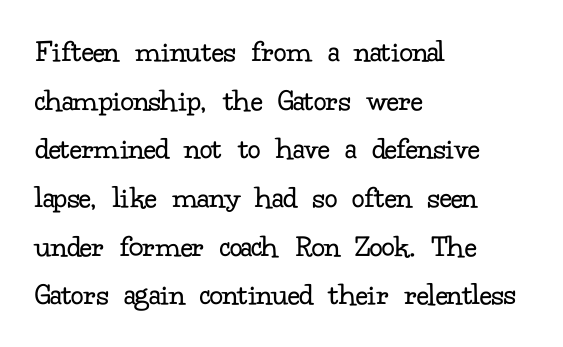
{"serif": "yes", "italic": "no", "bold": "no", "weight": "regular", "width": "normal", "stroke_contrast": "low", "x_height": "small", "monospaced": "no", "underline": "no", "align": "left", "line_spacing": "normal", "line_spacing_ratio": 1.52, "letter_spacing": "normal", "letter_spacing_em": 0.0, "glyph_px": 32}
